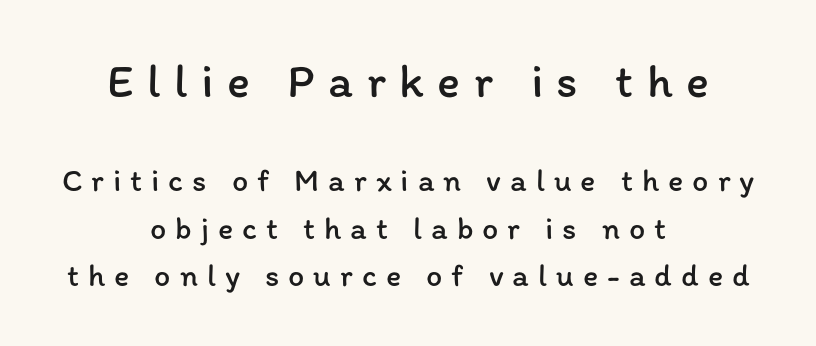
{"italic": "no", "bold": "no", "weight": "regular", "width": "normal", "stroke_contrast": "low", "x_height": "medium", "monospaced": "no", "underline": "no", "align": "center", "line_spacing": "normal", "line_spacing_ratio": 1.48, "letter_spacing": "wide", "letter_spacing_em": 0.28, "larger_block": "first", "size_ratio": 1.5, "glyph_px": 48}
